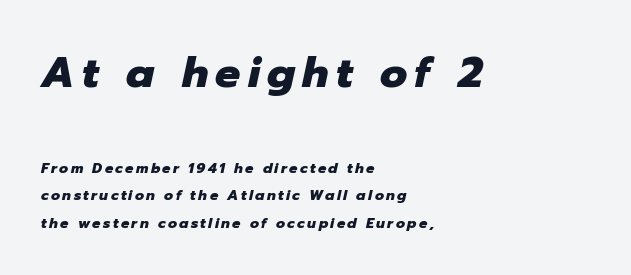
Q: Is the text bold? A: Yes.
Q: Is the text italic (slanted)? A: Yes, it leans right by about 12 degrees.
Q: Is the text underlined? A: No.
Q: How is the paragraph aligned? A: Left-aligned.
Q: Is the spacing between lines tight, normal or loose? A: Loose.
Q: Which block of text is set in a larger size, the first (top) or the second (bottom)? A: The first (top) one.
Q: Width (condensed, normal, or wide)? A: Normal.
Q: Stroke contrast? A: Low.
Q: x-height? A: Medium.
Q: Monospaced? A: No.
